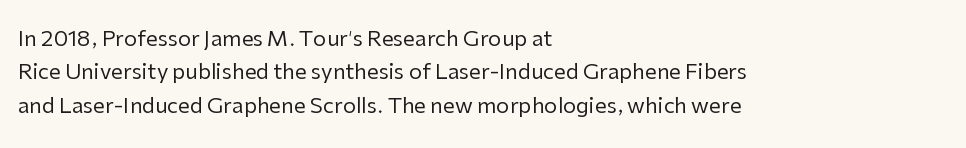
How would I describe the line gaps? Plain and ordinary. Weight: in the light-to-regular range. The type is set solid horizontally, with unmodified tracking. The lines are quadded left.
